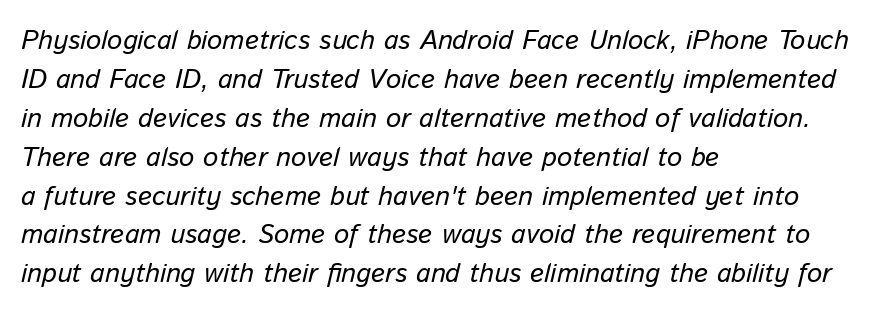
{"italic": "yes", "lean": "right", "slant_degrees": 13, "underline": "no", "align": "left", "line_spacing": "normal", "line_spacing_ratio": 1.44, "letter_spacing": "normal", "letter_spacing_em": 0.0, "glyph_px": 27}
